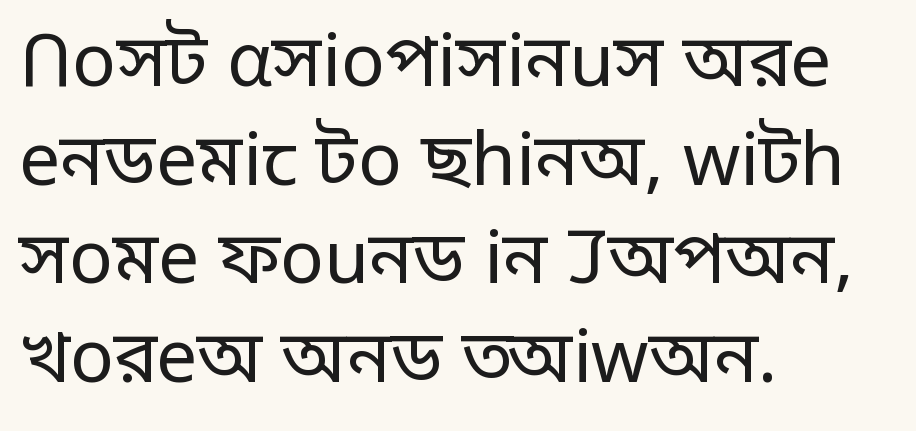
Q: Is the text bold? A: No.
Q: Is the text italic (slanted)? A: No, it is upright.
Q: Is the typeface a serif or a sans-serif typeface? A: Sans-serif.
Q: Is the text underlined? A: No.
Q: How is the paragraph aligned? A: Left-aligned.
Q: Is the spacing between letters normal or unusually wide? A: Normal.
Q: Is the spacing between lines tight, normal or loose? A: Normal.
Q: Width (condensed, normal, or wide)? A: Normal.
Q: Stroke contrast? A: Low.
Q: x-height? A: Large.
Q: Monospaced? A: No.
